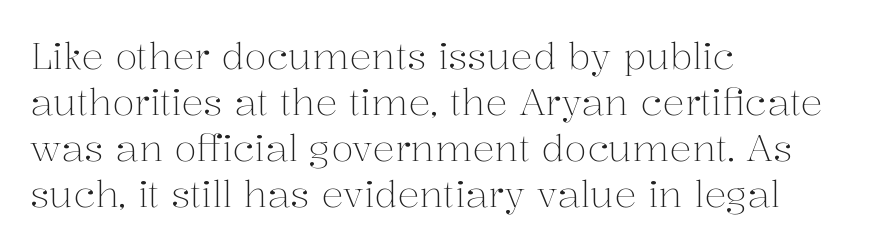
These lines are rendered in a variable-pitch font. What kind of face is this? One with serifs. The cut favours lightness, reaching ordinary text weight at its darkest. The words here are not underlined. Characters follow at the spacing the type designer built in.
